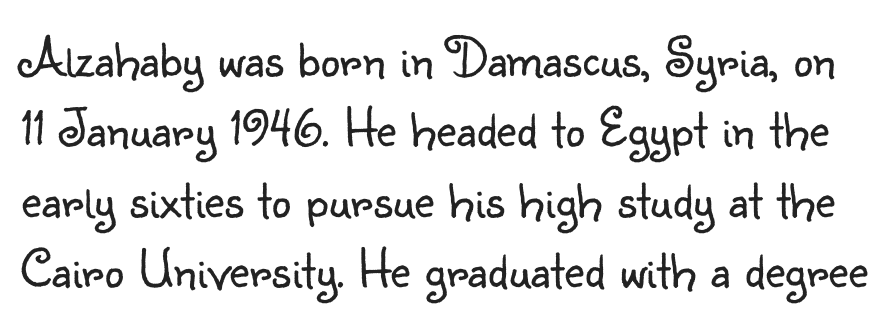
The image shows 55 px light sans-serif type, upright; set normal line spacing (1.28x), normal letter spacing, not underlined; low stroke contrast and a small x-height.
